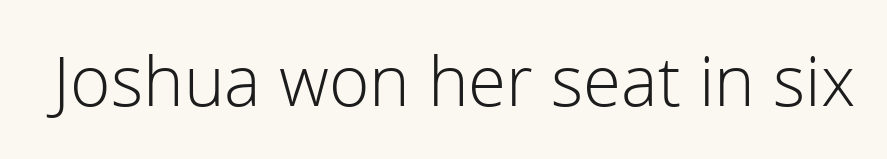
{"serif": "no", "italic": "no", "bold": "no", "weight": "light", "width": "normal", "x_height": "medium", "monospaced": "no", "underline": "no", "letter_spacing": "normal", "letter_spacing_em": 0.0, "glyph_px": 69}
